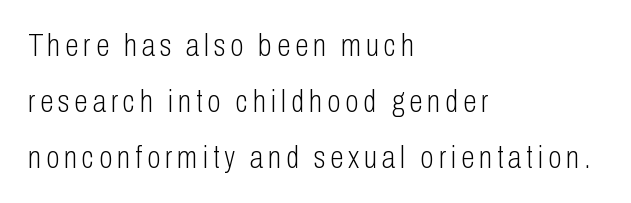
Q: Is the text bold? A: No.
Q: Is the text italic (slanted)? A: No, it is upright.
Q: Is the typeface a serif or a sans-serif typeface? A: Sans-serif.
Q: Is the text underlined? A: No.
Q: How is the paragraph aligned? A: Left-aligned.
Q: Width (condensed, normal, or wide)? A: Condensed.
Q: Stroke contrast? A: Low.
Q: x-height? A: Medium.
Q: Monospaced? A: No.
